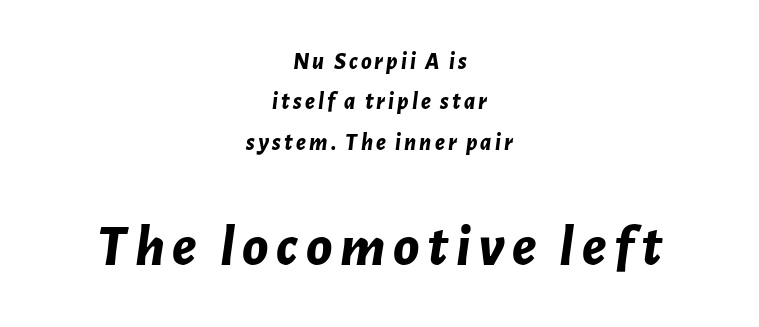
{"italic": "yes", "lean": "right", "slant_degrees": 7, "bold": "yes", "weight": "bold", "width": "normal", "stroke_contrast": "low", "x_height": "medium", "monospaced": "no", "underline": "no", "align": "center", "line_spacing": "normal", "line_spacing_ratio": 1.68, "larger_block": "second", "size_ratio": 2.46, "glyph_px": 59}
